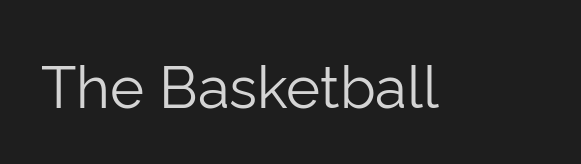
Serif or sans? Sans — the stroke terminals are bare. Has an underline been added? It has not. Do the characters align in a grid? No, the font is proportional. The type sits square on the baseline with zero lean. In terms of letterspacing, this is plain default setting.
